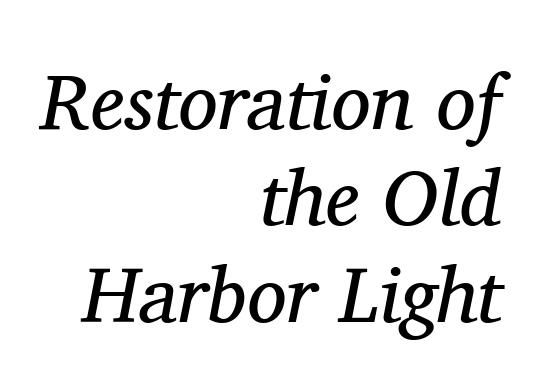
{"serif": "yes", "italic": "yes", "lean": "right", "slant_degrees": 11, "bold": "no", "weight": "regular", "width": "normal", "stroke_contrast": "medium", "x_height": "medium", "monospaced": "no", "underline": "no", "align": "right", "line_spacing_ratio": 1.22, "letter_spacing": "normal", "letter_spacing_em": 0.0, "glyph_px": 79}
